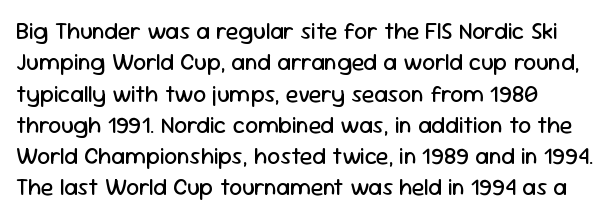
Italic? Not at all — the glyphs are vertical. Nobody touched the tracking dial on this one. Interline gaps are of average width in this sample. Counters stay open thanks to moderate or lighter strokes. The words here are not underlined.
